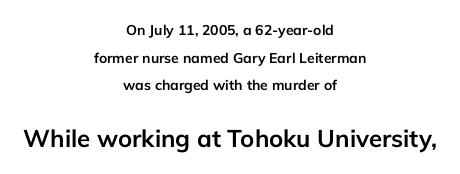
Words appear dense and cohesive because spacing is normal. The emphasis by scale lands on block number two, below. The lines are spread far apart with generous leading. Typographic density is high because the face is bold. The whitespace from short lines is split evenly between both sides. The type sits square on the baseline with zero lean.
